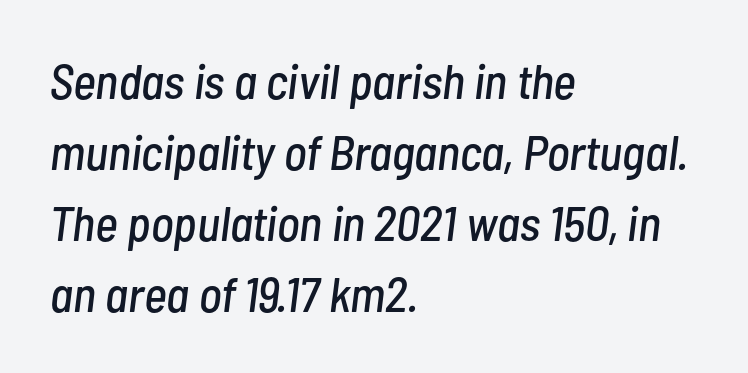
Caption: standard tracking, unaltered. This block has exactly the height ordinary leading produces. The glyphs are unaccompanied by any horizontal stroke below them. Caption: multi-line text, flush left, ragged right. Designer's note — italics engaged.
